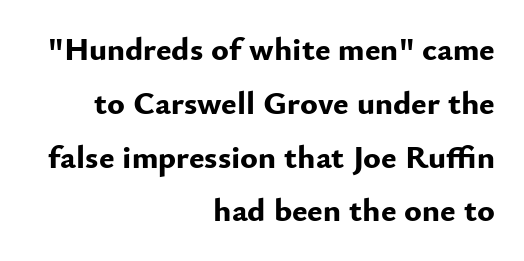
{"serif": "no", "italic": "no", "bold": "yes", "weight": "bold", "width": "normal", "stroke_contrast": "low", "x_height": "small", "monospaced": "no", "underline": "no", "align": "right", "line_spacing": "normal", "line_spacing_ratio": 1.63, "letter_spacing": "normal", "letter_spacing_em": 0.0, "glyph_px": 33}
